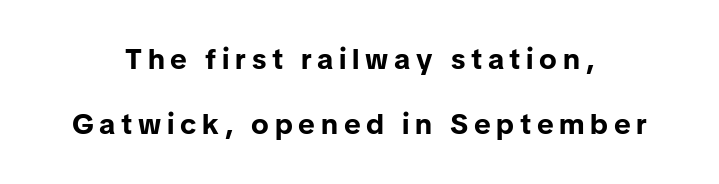
Q: Is the text bold? A: Yes.
Q: Is the text italic (slanted)? A: No, it is upright.
Q: Is the typeface a serif or a sans-serif typeface? A: Sans-serif.
Q: Is the text underlined? A: No.
Q: How is the paragraph aligned? A: Centered.
Q: Is the spacing between letters normal or unusually wide? A: Unusually wide.
Q: Is the spacing between lines tight, normal or loose? A: Loose.
Q: Width (condensed, normal, or wide)? A: Normal.
Q: Stroke contrast? A: Low.
Q: x-height? A: Medium.
Q: Monospaced? A: No.
